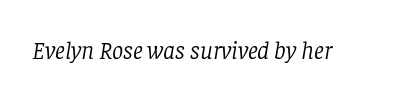
{"italic": "yes", "lean": "right", "slant_degrees": 8, "bold": "no", "underline": "no", "letter_spacing": "normal", "letter_spacing_em": 0.0, "glyph_px": 25}
